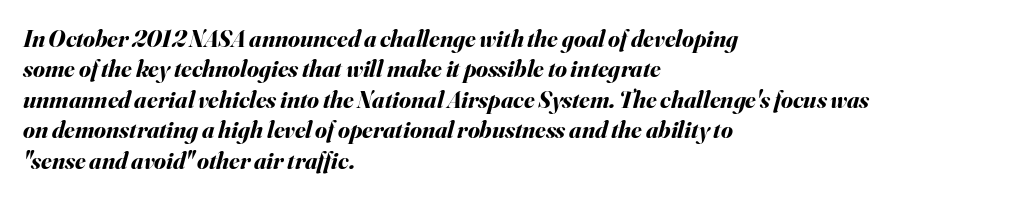
Q: Is the text bold? A: Yes.
Q: Is the text italic (slanted)? A: Yes, it leans right by about 16 degrees.
Q: Is the text underlined? A: No.
Q: How is the paragraph aligned? A: Left-aligned.
Q: Is the spacing between letters normal or unusually wide? A: Normal.
Q: Is the spacing between lines tight, normal or loose? A: Normal.
